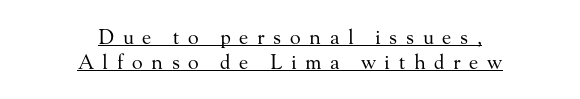
Q: Is the text bold? A: No.
Q: Is the text italic (slanted)? A: No, it is upright.
Q: Is the text underlined? A: Yes.
Q: How is the paragraph aligned? A: Centered.
Q: Is the spacing between letters normal or unusually wide? A: Unusually wide.
Q: Is the spacing between lines tight, normal or loose? A: Normal.
